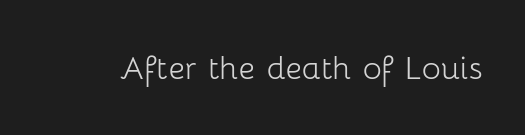
{"serif": "no", "italic": "no", "bold": "no", "weight": "light", "width": "normal", "stroke_contrast": "low", "x_height": "medium", "monospaced": "no", "underline": "no", "letter_spacing": "normal", "letter_spacing_em": 0.0, "glyph_px": 40}
